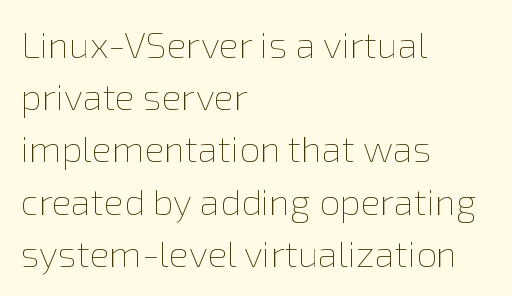
The image shows 37 px thin type, upright; set left-aligned, normal line spacing (1.41x), normal letter spacing, not underlined; low stroke contrast and a medium x-height.
